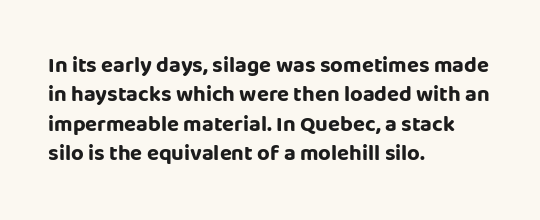
Q: Is the text bold? A: Yes.
Q: Is the text italic (slanted)? A: No, it is upright.
Q: Is the text underlined? A: No.
Q: How is the paragraph aligned? A: Left-aligned.
Q: Is the spacing between letters normal or unusually wide? A: Normal.
Q: Is the spacing between lines tight, normal or loose? A: Normal.
